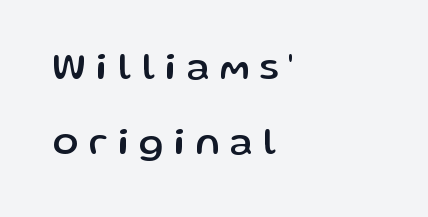
Q: Is the text italic (slanted)? A: No, it is upright.
Q: Is the typeface a serif or a sans-serif typeface? A: Sans-serif.
Q: Is the text underlined? A: No.
Q: How is the paragraph aligned? A: Left-aligned.
Q: Is the spacing between letters normal or unusually wide? A: Unusually wide.
Q: Is the spacing between lines tight, normal or loose? A: Loose.
Q: Width (condensed, normal, or wide)? A: Normal.
Q: Stroke contrast? A: Low.
Q: x-height? A: Medium.
Q: Monospaced? A: No.
